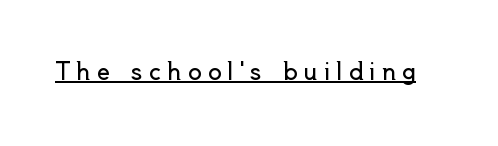
A continuous stroke trails under the words, as in a hyperlink. Notice how the stems are strictly vertical — no italics here. The cut favours lightness, reaching ordinary text weight at its darkest. Compared with typical body copy, the letter spacing here is much looser.
